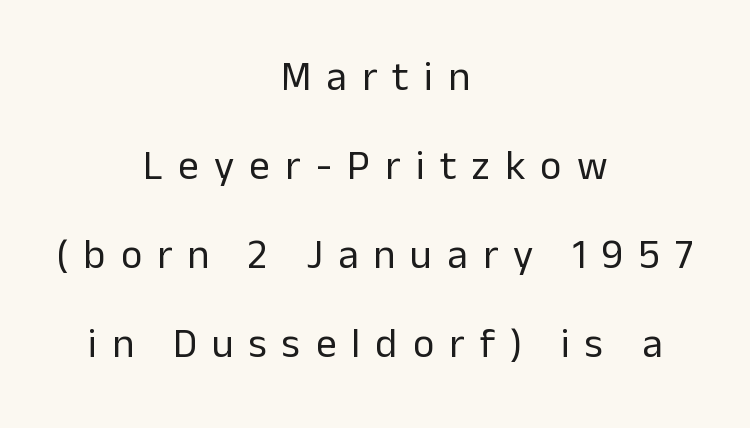
The text block is weighted toward neither margin, spreading evenly from the middle. This sample uses expanded letter spacing, leaving extra air between glyphs. The letters carry no serifs — their stems end cleanly without finishing strokes. The space between consecutive lines is lavish.
